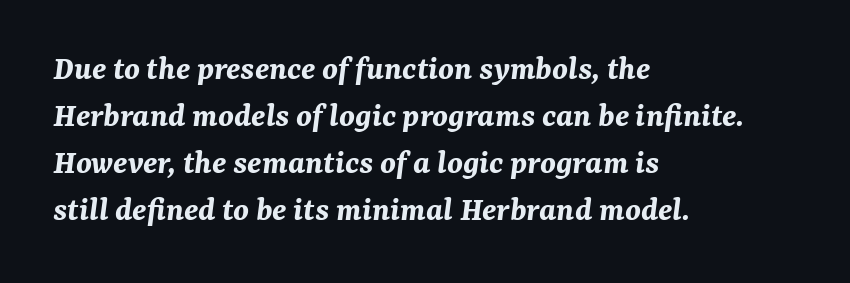
Q: Is the text bold? A: Yes.
Q: Is the text italic (slanted)? A: Yes, it leans right by about 7 degrees.
Q: Is the text underlined? A: No.
Q: How is the paragraph aligned? A: Left-aligned.
Q: Is the spacing between letters normal or unusually wide? A: Normal.
Q: Is the spacing between lines tight, normal or loose? A: Normal.
Q: Width (condensed, normal, or wide)? A: Normal.
Q: Stroke contrast? A: Medium.
Q: x-height? A: Medium.
Q: Monospaced? A: No.
